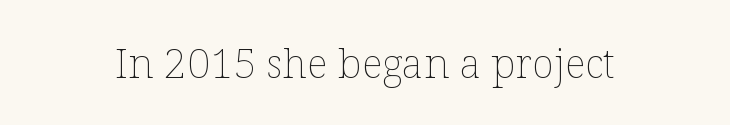
Note the varied advance widths — an 'i' is clearly narrower than an 'm'. No extra ink here — the face is not bold. This rendering leaves character spacing at its baseline value. Italic: no, the glyphs are upright roman. Bare-footed words on every line.
